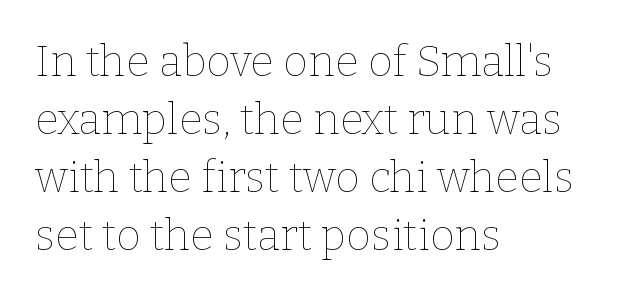
Q: Is the text bold? A: No.
Q: Is the text italic (slanted)? A: No, it is upright.
Q: Is the text underlined? A: No.
Q: How is the paragraph aligned? A: Left-aligned.
Q: Is the spacing between letters normal or unusually wide? A: Normal.
Q: Is the spacing between lines tight, normal or loose? A: Normal.
Q: Width (condensed, normal, or wide)? A: Normal.
Q: Stroke contrast? A: Low.
Q: x-height? A: Medium.
Q: Monospaced? A: No.
